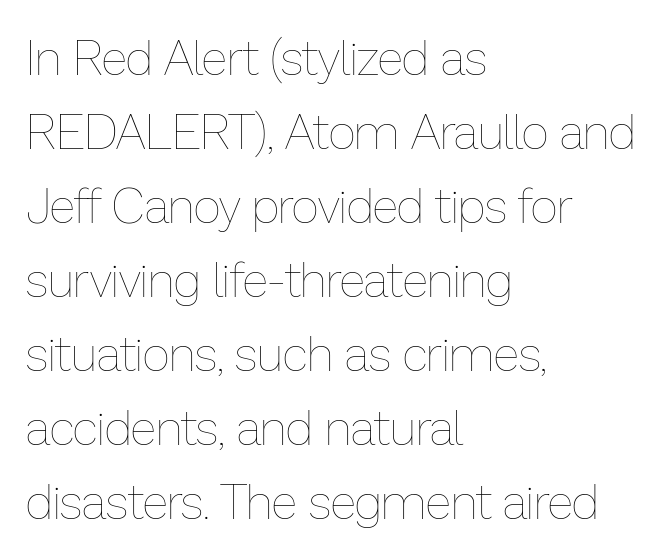
The image shows 48 px thin type, upright; set left-aligned, normal line spacing (1.54x), normal letter spacing, not underlined; low stroke contrast and a medium x-height.
